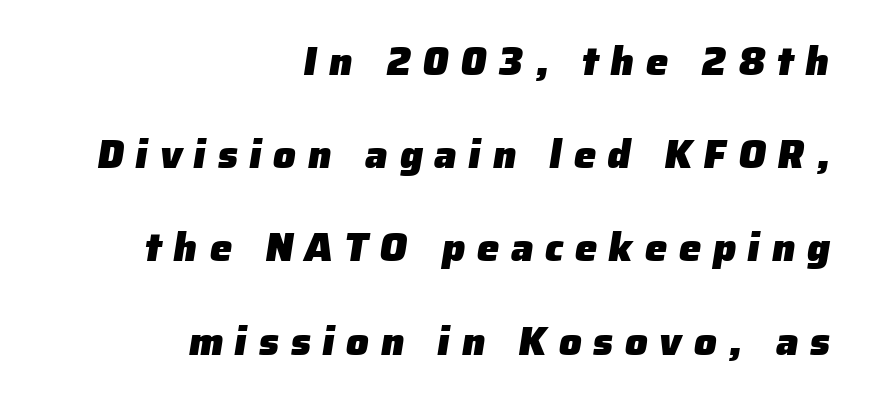
The image shows 40 px heavy sans-serif type; set right-aligned, loose line spacing (2.33x), unusually wide letter spacing (+0.29 em), not underlined; low stroke contrast and a medium x-height.
